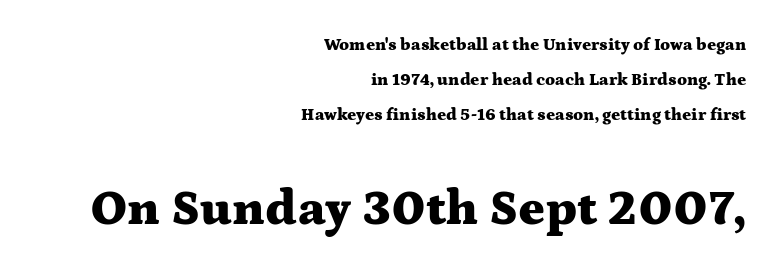
{"serif": "yes", "italic": "no", "bold": "yes", "weight": "heavy", "width": "wide", "stroke_contrast": "medium", "x_height": "medium", "monospaced": "no", "underline": "no", "align": "right", "line_spacing": "loose", "line_spacing_ratio": 2.07, "letter_spacing": "normal", "letter_spacing_em": 0.0, "larger_block": "second", "size_ratio": 2.94, "glyph_px": 50}
